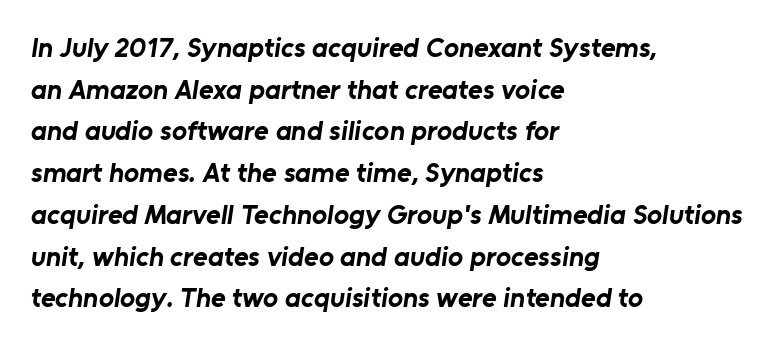
Q: Is the text bold? A: Yes.
Q: Is the typeface a serif or a sans-serif typeface? A: Sans-serif.
Q: Is the text underlined? A: No.
Q: How is the paragraph aligned? A: Left-aligned.
Q: Is the spacing between letters normal or unusually wide? A: Normal.
Q: Is the spacing between lines tight, normal or loose? A: Normal.
Q: Width (condensed, normal, or wide)? A: Normal.
Q: Stroke contrast? A: Low.
Q: x-height? A: Medium.
Q: Monospaced? A: No.
